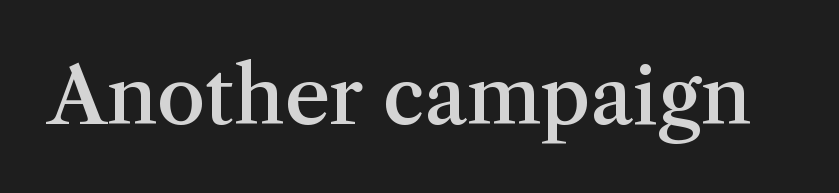
The image shows 78 px semibold serif type, upright; set normal letter spacing, not underlined; medium stroke contrast and a medium x-height.
